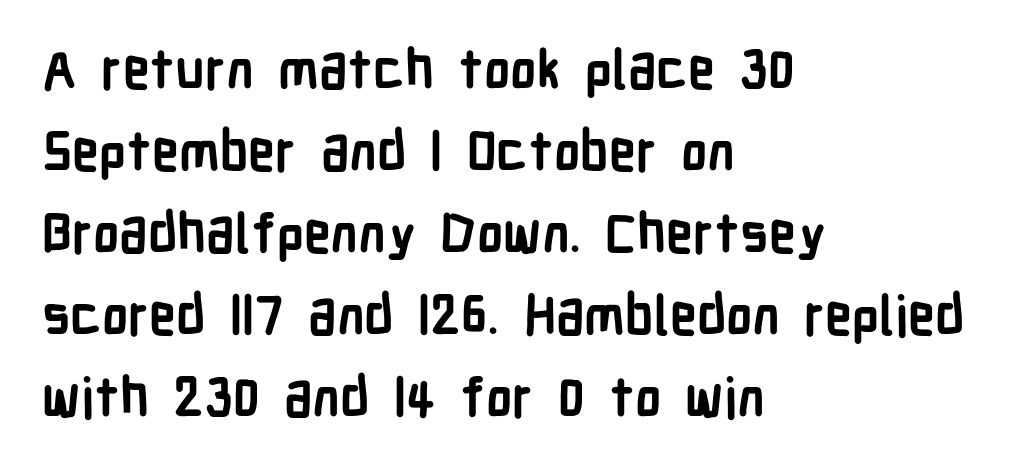
Looks like regular typesetting: each glyph gets only the width it needs. Where is the straight margin? On the left. No word sits above an underline. The gaps between neighbouring characters are ordinary and unremarkable.
